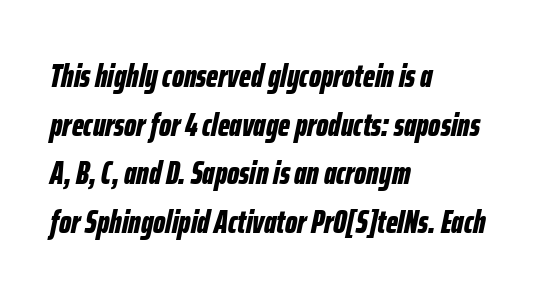
The image shows 32 px bold, condensed type, italic (leaning right); set left-aligned, normal line spacing (1.52x), normal letter spacing, not underlined; low stroke contrast and a medium x-height.
